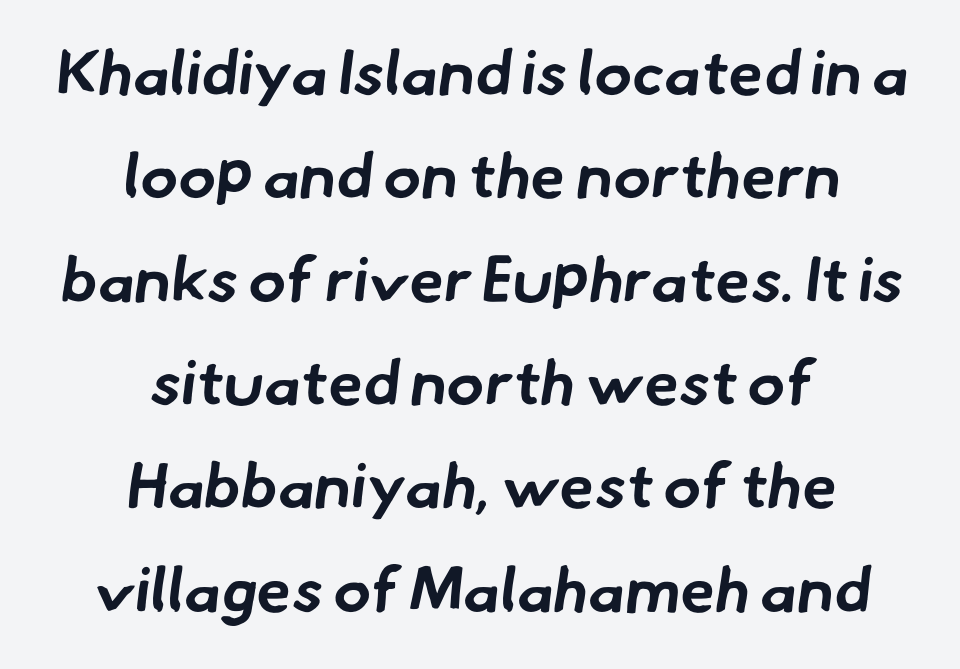
{"serif": "no", "bold": "yes", "weight": "bold", "width": "normal", "stroke_contrast": "low", "x_height": "small", "monospaced": "no", "underline": "no", "align": "center", "line_spacing": "normal", "line_spacing_ratio": 1.64, "letter_spacing": "normal", "letter_spacing_em": 0.0, "glyph_px": 63}
